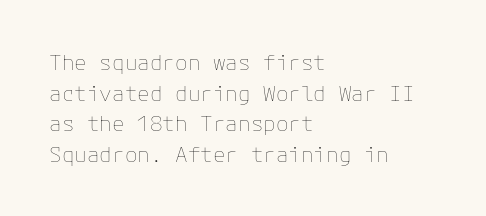
The strip under each line holds only bare page. The lines in this sample share a left origin and differ only in where they stop. The block of text has a typical density, with ordinary space between rows. A typesetter would call this zero additional tracking. Each stroke keeps to a modest, everyday thickness or less. Style check: upright.
